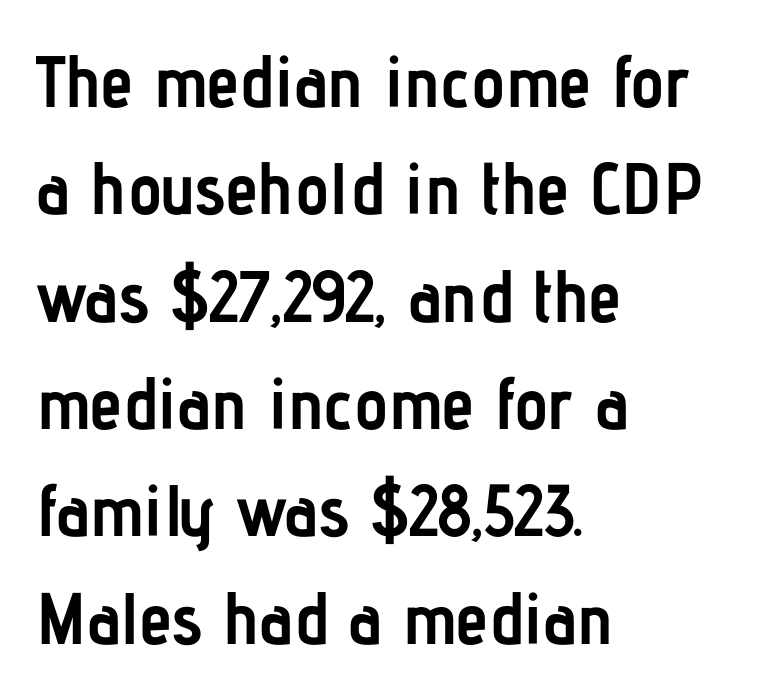
{"serif": "no", "italic": "no", "bold": "yes", "weight": "semibold", "width": "condensed", "stroke_contrast": "low", "x_height": "medium", "monospaced": "no", "underline": "no", "align": "left", "line_spacing": "normal", "line_spacing_ratio": 1.47, "letter_spacing": "normal", "letter_spacing_em": 0.0, "glyph_px": 73}
